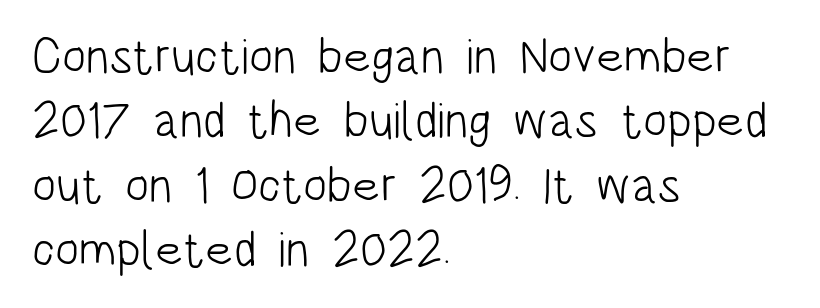
The image shows 50 px light, condensed sans-serif type, upright; set left-aligned, normal line spacing (1.29x), normal letter spacing, not underlined; low stroke contrast and a large x-height.
